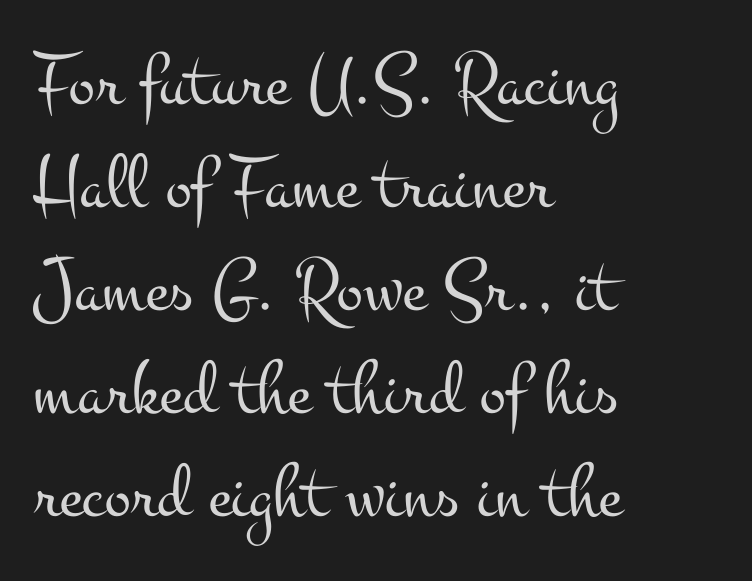
{"bold": "no", "weight": "light", "width": "wide", "stroke_contrast": "medium", "x_height": "small", "monospaced": "no", "underline": "no", "align": "left", "line_spacing": "normal", "line_spacing_ratio": 1.32, "letter_spacing": "normal", "letter_spacing_em": 0.0, "glyph_px": 78}
